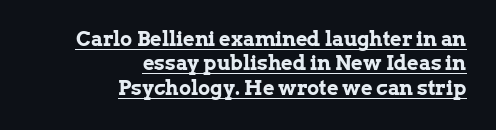
The image shows 20 px bold type, upright; set right-aligned, line spacing 1.22x, normal letter spacing, underlined.
